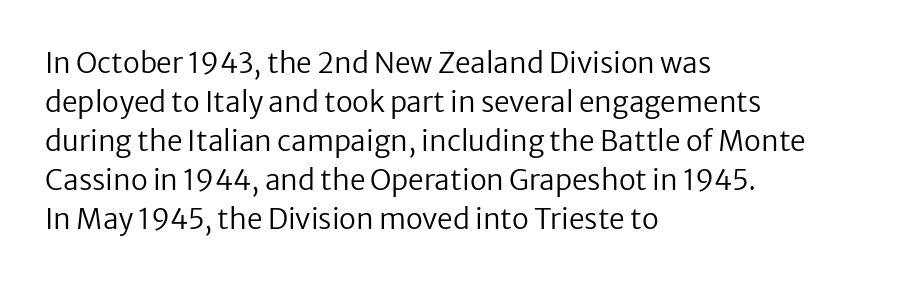
{"serif": "no", "italic": "no", "bold": "no", "weight": "regular", "width": "normal", "stroke_contrast": "low", "x_height": "medium", "monospaced": "no", "underline": "no", "align": "left", "line_spacing": "normal", "line_spacing_ratio": 1.39, "letter_spacing": "normal", "letter_spacing_em": 0.0, "glyph_px": 28}
